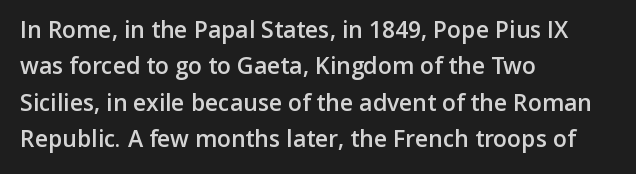
The paragraph shown leans on its left margin. Baseline-to-baseline distance is the conventional proportion of letter height. Check under the words: just untouched page. How are the letters spaced? Ordinarily, with no added tracking.
